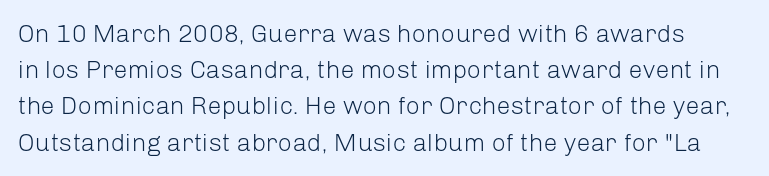
Vertical spacing — default. Weight: not bold — regular or lighter. Posture: vertical. Letter spacing: default. The zone under the glyphs is completely vacant.
